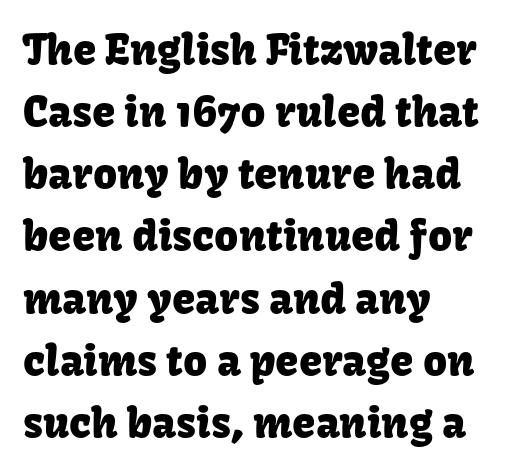
{"serif": "no", "italic": "no", "width": "normal", "stroke_contrast": "low", "x_height": "medium", "monospaced": "no", "underline": "no", "align": "left", "line_spacing": "normal", "line_spacing_ratio": 1.48, "letter_spacing": "normal", "letter_spacing_em": 0.0, "glyph_px": 42}
